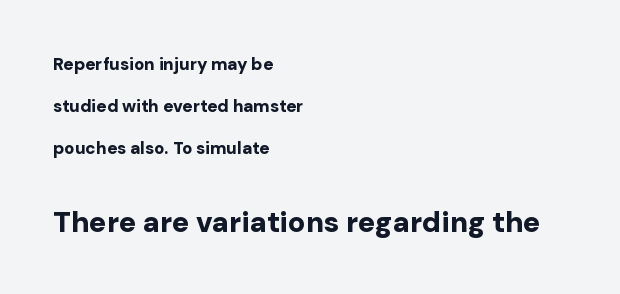
This is heavy type, rendered in bold. Of the two passages, the one underneath uses the larger point size. This sample trades compactness for vertical openness between lines. Students, note that the glyphs here touch the page at normal intervals. The font's upright variant was chosen for this text. Here the designer chose a conventional face with non-uniform glyph widths.
